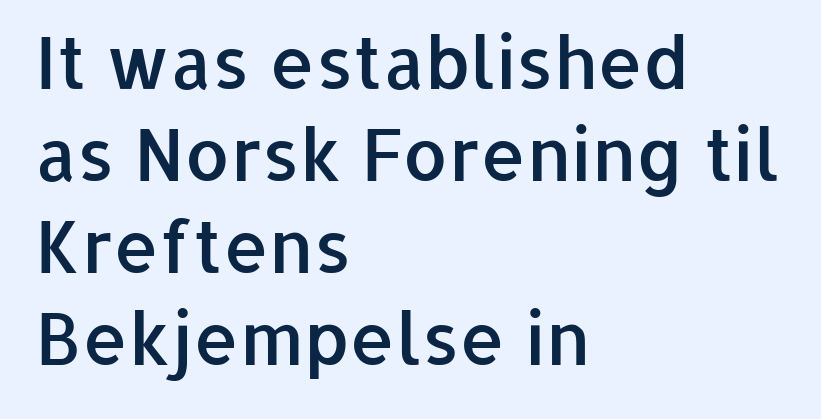
The image shows 72 px semibold sans-serif type, upright; set left-aligned, normal line spacing (1.28x), normal letter spacing, not underlined; low stroke contrast and a medium x-height.
